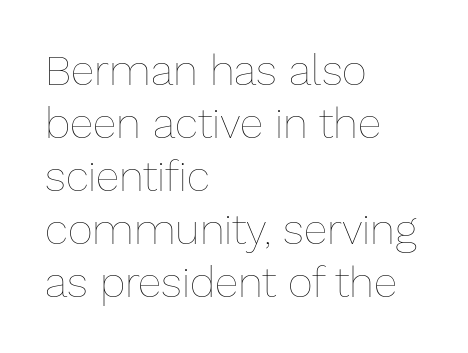
{"italic": "no", "bold": "no", "weight": "thin", "width": "normal", "stroke_contrast": "low", "x_height": "medium", "monospaced": "no", "underline": "no", "align": "left", "line_spacing_ratio": 1.23, "letter_spacing": "normal", "letter_spacing_em": 0.0, "glyph_px": 43}
